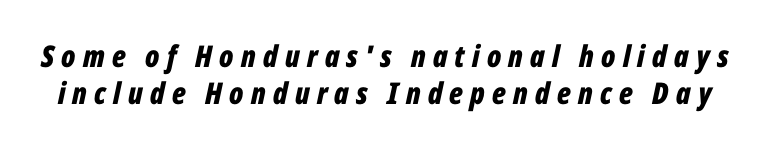
{"italic": "yes", "lean": "right", "slant_degrees": 12, "bold": "yes", "weight": "bold", "width": "condensed", "stroke_contrast": "low", "x_height": "medium", "monospaced": "no", "underline": "no", "line_spacing_ratio": 1.24, "letter_spacing": "wide", "letter_spacing_em": 0.24, "glyph_px": 30}
